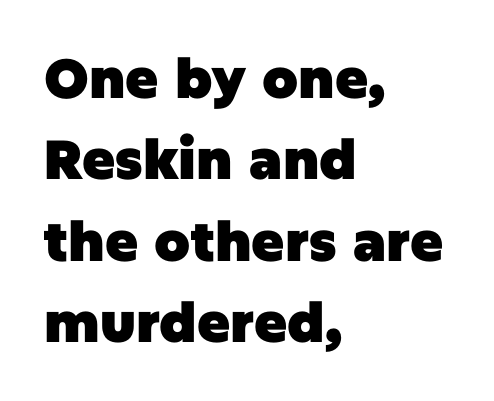
Tall strokes in this sample are plumb rather than angled. What stands out about the letter spacing? Nothing — it is the standard amount. Typeset ragged right — the left edge is the straight one. Here the designer chose a conventional face with non-uniform glyph widths. These words are printed bold, with thick strokes throughout. Nothing sits at the stroke ends, so this counts as sans-serif.
